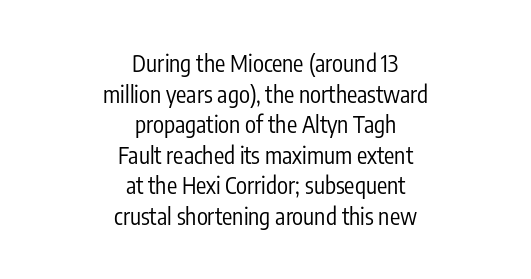
Q: Is the text bold? A: No.
Q: Is the text italic (slanted)? A: No, it is upright.
Q: Is the text underlined? A: No.
Q: How is the paragraph aligned? A: Centered.
Q: Is the spacing between letters normal or unusually wide? A: Normal.
Q: Is the spacing between lines tight, normal or loose? A: Normal.
